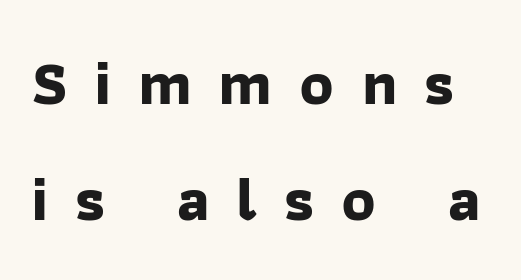
Q: Is the text bold? A: Yes.
Q: Is the typeface a serif or a sans-serif typeface? A: Sans-serif.
Q: Is the text underlined? A: No.
Q: Is the spacing between letters normal or unusually wide? A: Unusually wide.
Q: Width (condensed, normal, or wide)? A: Normal.
Q: Stroke contrast? A: Low.
Q: x-height? A: Medium.
Q: Monospaced? A: No.
